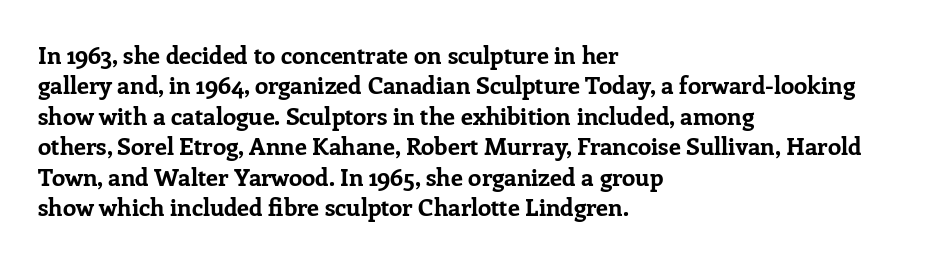
The image shows 24 px bold type, upright; set left-aligned, normal line spacing (1.27x), normal letter spacing, not underlined.
